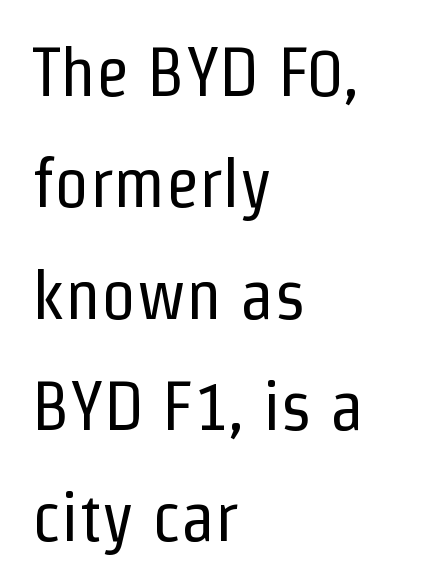
{"serif": "no", "italic": "no", "bold": "no", "weight": "regular", "width": "condensed", "stroke_contrast": "low", "x_height": "medium", "monospaced": "no", "underline": "no", "align": "left", "line_spacing": "normal", "line_spacing_ratio": 1.59, "letter_spacing": "normal", "letter_spacing_em": 0.0, "glyph_px": 70}
